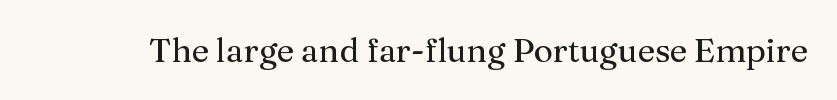
{"serif": "yes", "italic": "no", "width": "normal", "stroke_contrast": "medium", "x_height": "medium", "monospaced": "no", "underline": "no", "letter_spacing": "normal", "letter_spacing_em": 0.0, "glyph_px": 33}
